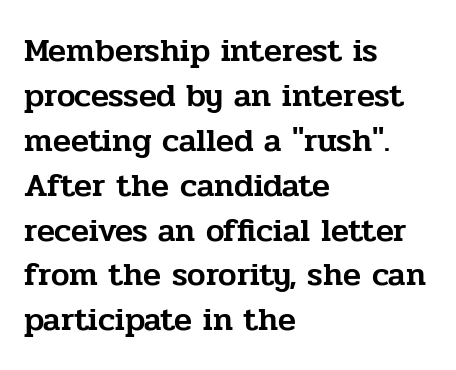
{"serif": "yes", "italic": "no", "width": "normal", "stroke_contrast": "low", "x_height": "medium", "monospaced": "no", "underline": "no", "align": "left", "line_spacing": "normal", "line_spacing_ratio": 1.36, "letter_spacing": "normal", "letter_spacing_em": 0.0, "glyph_px": 33}
